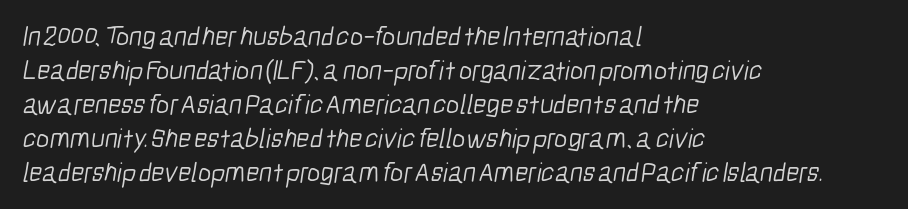
Ink coverage per letter is moderate at most. To sum up the face: it is a sans, with no serifs. All the whitespace from short lines collects on the right. Has an underline been added? It has not. The line texture is even and compact thanks to regular tracking. You could not count columns in this text — the font is proportionally spaced.
